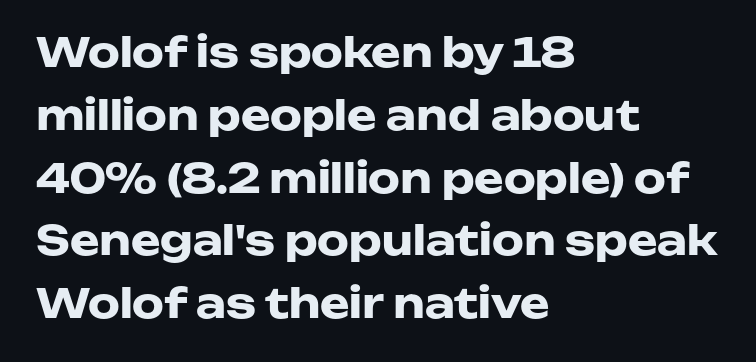
{"serif": "no", "italic": "no", "bold": "yes", "weight": "heavy", "width": "wide", "stroke_contrast": "low", "x_height": "medium", "monospaced": "no", "underline": "no", "align": "left", "line_spacing": "normal", "line_spacing_ratio": 1.57, "letter_spacing": "normal", "letter_spacing_em": 0.0, "glyph_px": 40}
